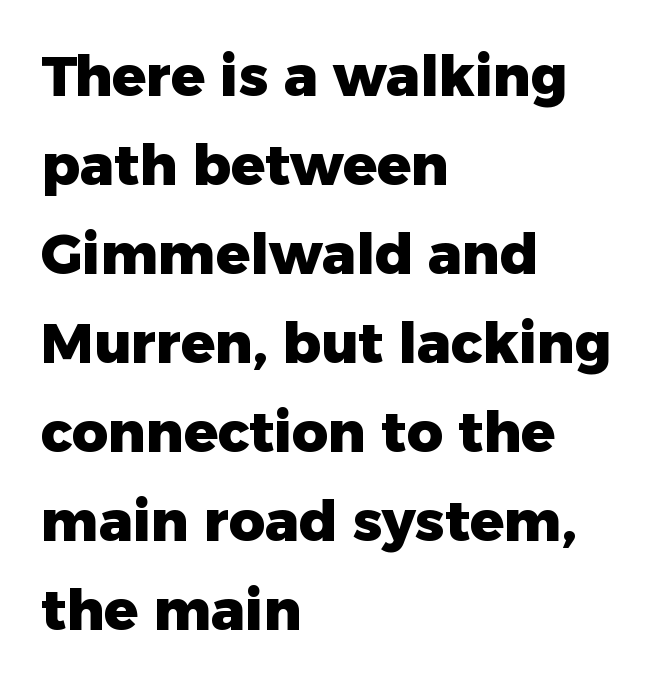
{"serif": "no", "italic": "no", "bold": "yes", "weight": "heavy", "width": "normal", "stroke_contrast": "low", "x_height": "medium", "monospaced": "no", "underline": "no", "align": "left", "line_spacing": "normal", "line_spacing_ratio": 1.59, "letter_spacing": "normal", "letter_spacing_em": 0.0, "glyph_px": 56}
